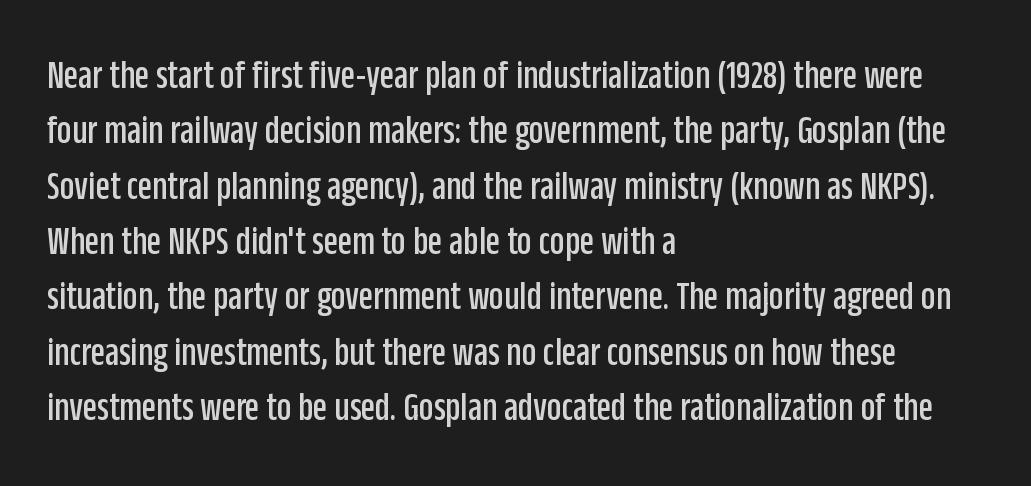
Honestly, there is no underline to notice here at all. Unlike italic type, these characters show no tilt at all. The characters display no serif detailing; their extremities are plain. How would I describe the line gaps? Plain and ordinary. The lines are quadded left. Character widths vary here, with narrow letters taking less room than wide ones.
